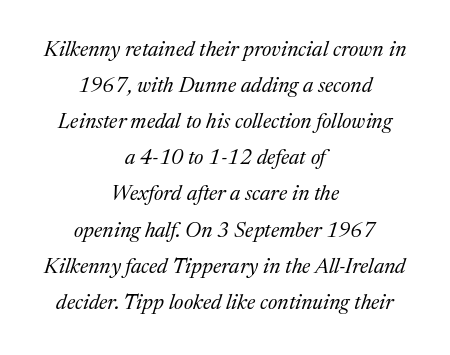
{"italic": "yes", "lean": "right", "slant_degrees": 17, "bold": "no", "underline": "no", "align": "center", "line_spacing_ratio": 1.72, "letter_spacing": "normal", "letter_spacing_em": 0.0, "glyph_px": 21}
